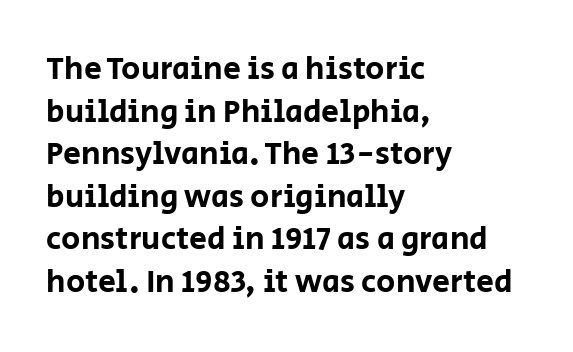
The image shows 32 px sans-serif type, upright; set left-aligned, normal line spacing (1.33x), normal letter spacing, not underlined; low stroke contrast and a large x-height.
